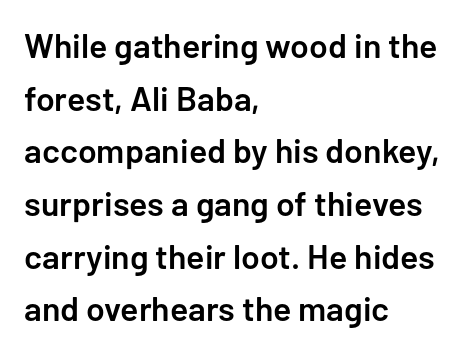
{"serif": "no", "italic": "no", "bold": "semi", "weight": "semibold", "width": "normal", "stroke_contrast": "low", "x_height": "medium", "monospaced": "no", "underline": "no", "align": "left", "line_spacing": "normal", "line_spacing_ratio": 1.55, "letter_spacing": "normal", "letter_spacing_em": 0.0, "glyph_px": 34}
